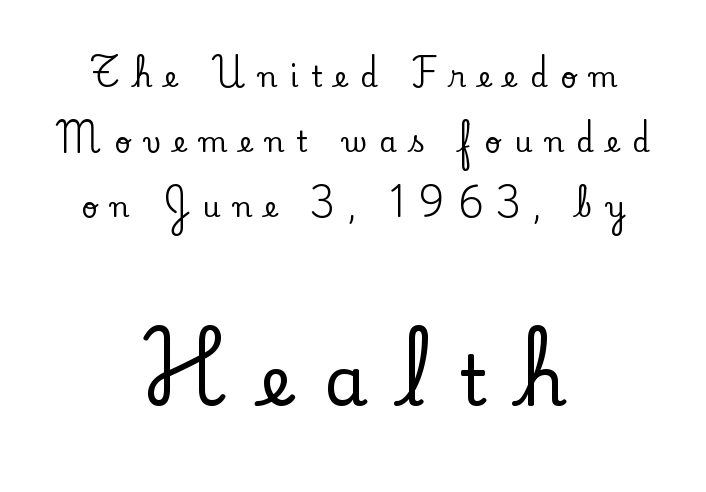
{"serif": "yes", "italic": "no", "width": "normal", "stroke_contrast": "low", "x_height": "small", "monospaced": "no", "underline": "no", "align": "center", "line_spacing": "loose", "line_spacing_ratio": 2.32, "letter_spacing": "wide", "letter_spacing_em": 0.46, "larger_block": "second", "size_ratio": 2.5, "glyph_px": 70}
